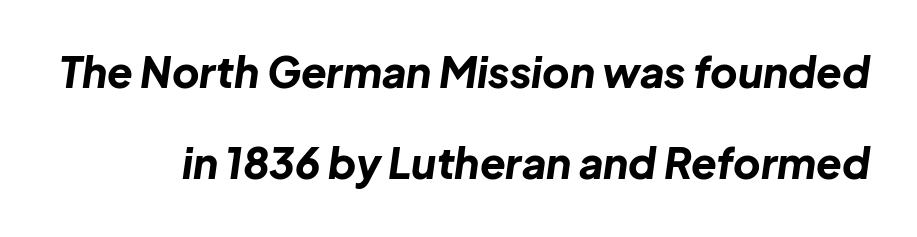
The image shows 42 px bold type, italic (leaning right); set loose line spacing (2.17x), normal letter spacing, not underlined; low stroke contrast and a medium x-height.
